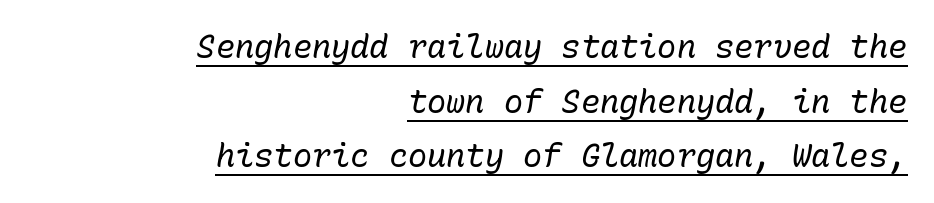
Note the uniform advance width — an 'i' takes as much space as an 'm'. The letterforms sit at book weight or below. Does extra space separate the letters? No, they use regular spacing. Italic: yes, the glyphs are oblique. This rendering features underlined lettering. All the whitespace from short lines collects on the left.
